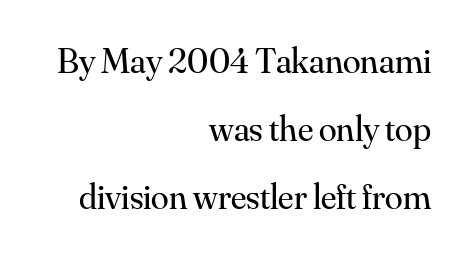
Q: Is the text bold? A: No.
Q: Is the text italic (slanted)? A: No, it is upright.
Q: Is the typeface a serif or a sans-serif typeface? A: Serif.
Q: Is the text underlined? A: No.
Q: How is the paragraph aligned? A: Right-aligned.
Q: Is the spacing between letters normal or unusually wide? A: Normal.
Q: Width (condensed, normal, or wide)? A: Normal.
Q: Stroke contrast? A: Medium.
Q: x-height? A: Small.
Q: Monospaced? A: No.
